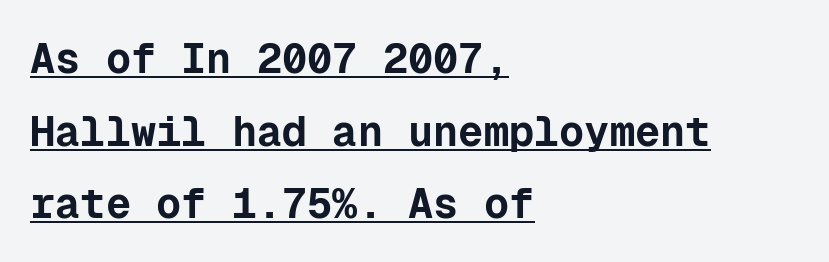
The image shows 42 px bold sans-serif type, upright, monospaced; set left-aligned, line spacing 1.73x, normal letter spacing, underlined; low stroke contrast and a medium x-height.
